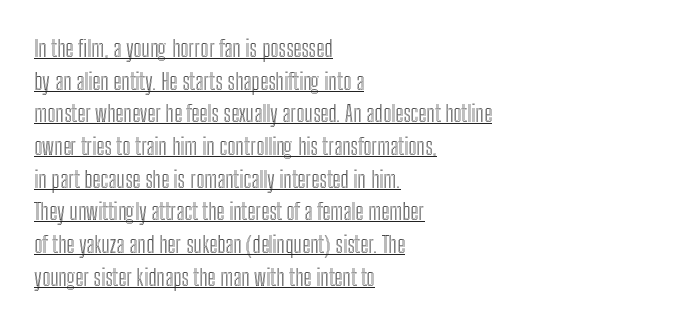
{"italic": "no", "underline": "yes", "align": "left", "line_spacing": "normal", "line_spacing_ratio": 1.42, "letter_spacing": "normal", "letter_spacing_em": 0.0, "glyph_px": 23}
